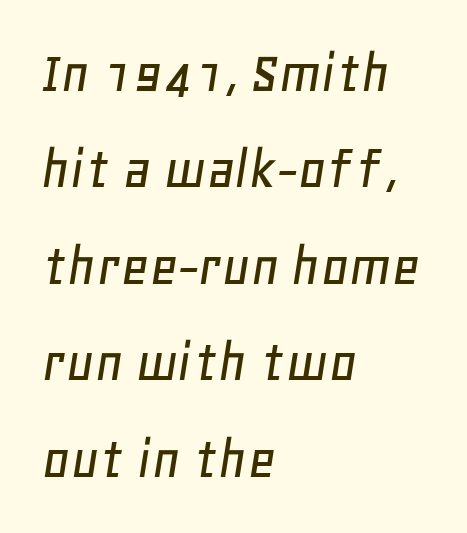
{"italic": "yes", "lean": "right", "slant_degrees": 11, "width": "normal", "stroke_contrast": "low", "x_height": "large", "monospaced": "no", "underline": "no", "align": "left", "line_spacing": "normal", "line_spacing_ratio": 1.58, "letter_spacing": "normal", "letter_spacing_em": 0.0, "glyph_px": 61}
